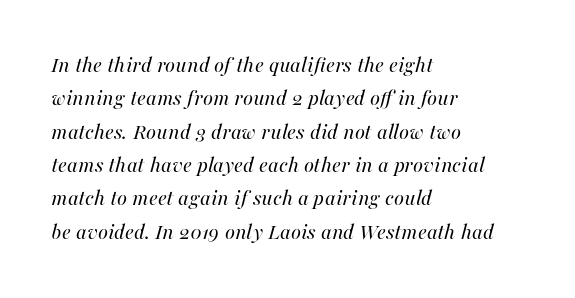
Stems and bowls with no extra thickness — not bold. Students, observe: this is what conventionally led text looks like. You could call the tracking neutral — neither tight nor loose. Looking at the ascenders, they clearly lean. Words float on clear page, feet unadorned.
